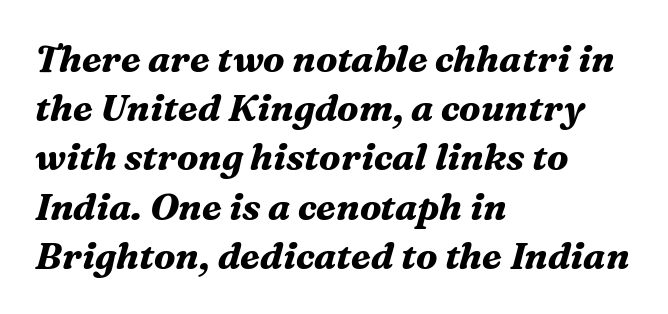
{"serif": "yes", "italic": "yes", "lean": "right", "slant_degrees": 16, "bold": "yes", "weight": "bold", "width": "normal", "stroke_contrast": "medium", "x_height": "medium", "monospaced": "no", "underline": "no", "align": "left", "line_spacing": "normal", "line_spacing_ratio": 1.33, "letter_spacing": "normal", "letter_spacing_em": 0.0, "glyph_px": 37}
